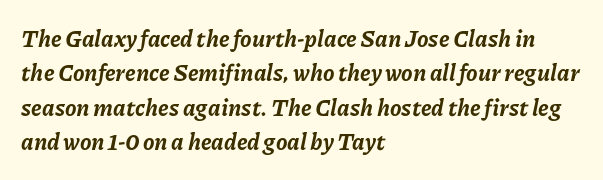
Tracking value appears to be zero — textbook default spacing. The lines are quadded left. The block of text has a typical density, with ordinary space between rows. Only glyphs here, with clear space below each row. Is the type bold? Yes — the strokes are clearly thick and heavy.
